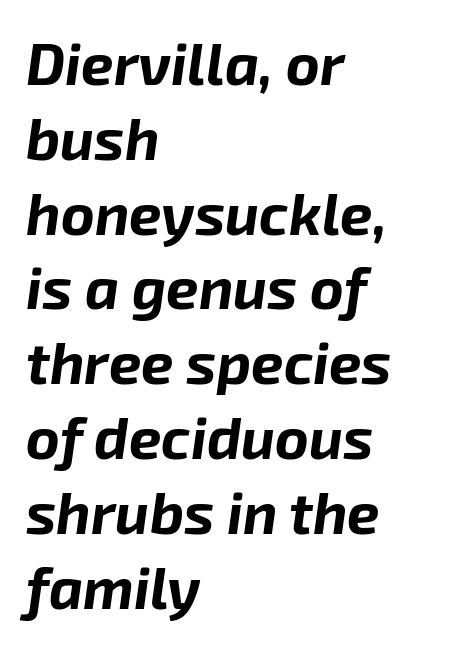
Q: Is the text bold? A: Yes.
Q: Is the text italic (slanted)? A: Yes, it leans right by about 8 degrees.
Q: Is the text underlined? A: No.
Q: How is the paragraph aligned? A: Left-aligned.
Q: Is the spacing between letters normal or unusually wide? A: Normal.
Q: Is the spacing between lines tight, normal or loose? A: Normal.
Q: Width (condensed, normal, or wide)? A: Normal.
Q: Stroke contrast? A: Low.
Q: x-height? A: Medium.
Q: Monospaced? A: No.
